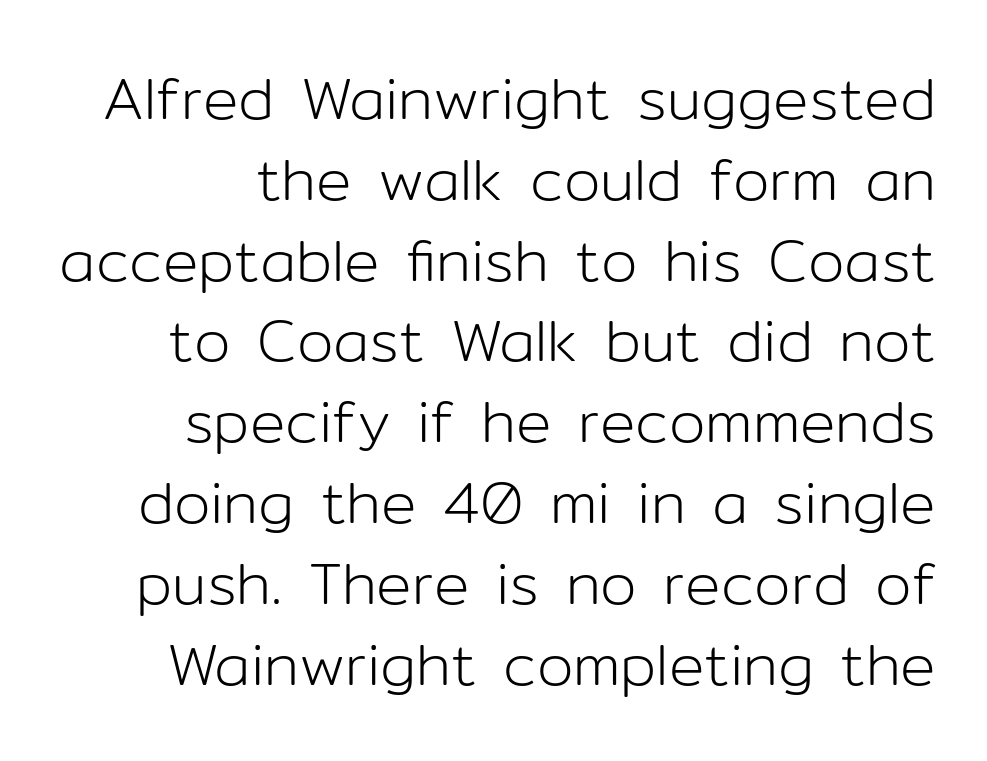
{"serif": "no", "italic": "no", "bold": "no", "weight": "light", "width": "normal", "stroke_contrast": "low", "x_height": "medium", "monospaced": "no", "underline": "no", "line_spacing": "normal", "line_spacing_ratio": 1.37, "letter_spacing": "normal", "letter_spacing_em": 0.0, "glyph_px": 59}
